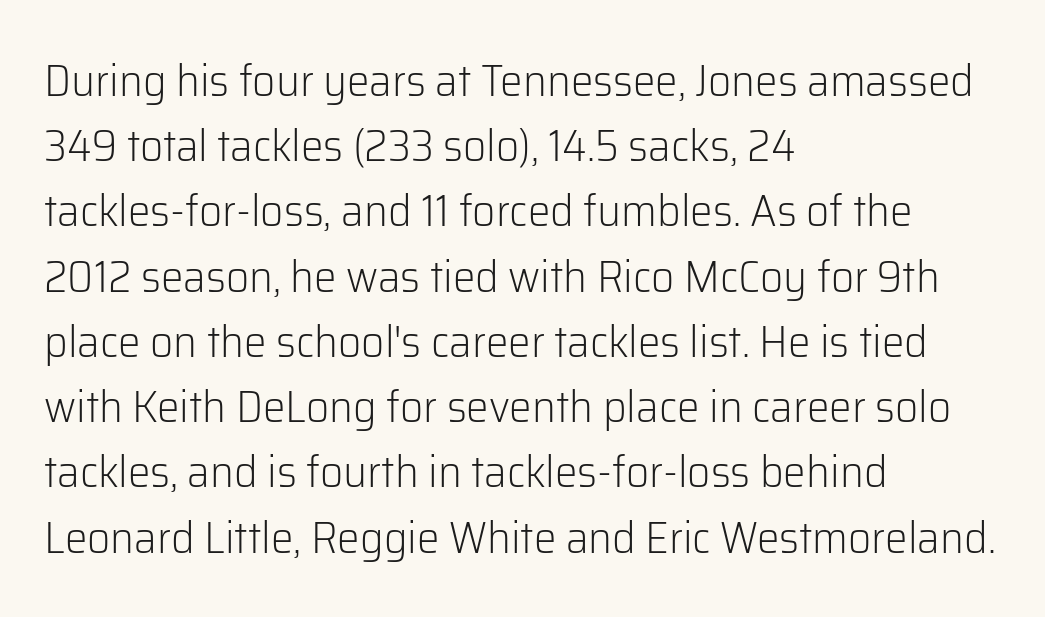
Do the characters align in a grid? No, the font is proportional. Are there feet on the stems? There aren't — it's a sans. Caption: multi-line text, flush left, ragged right. The letterforms sit at book weight or below. Does the lettering tilt? It doesn't — this is upright. A typesetter would call this leading conventional body-copy spacing.
